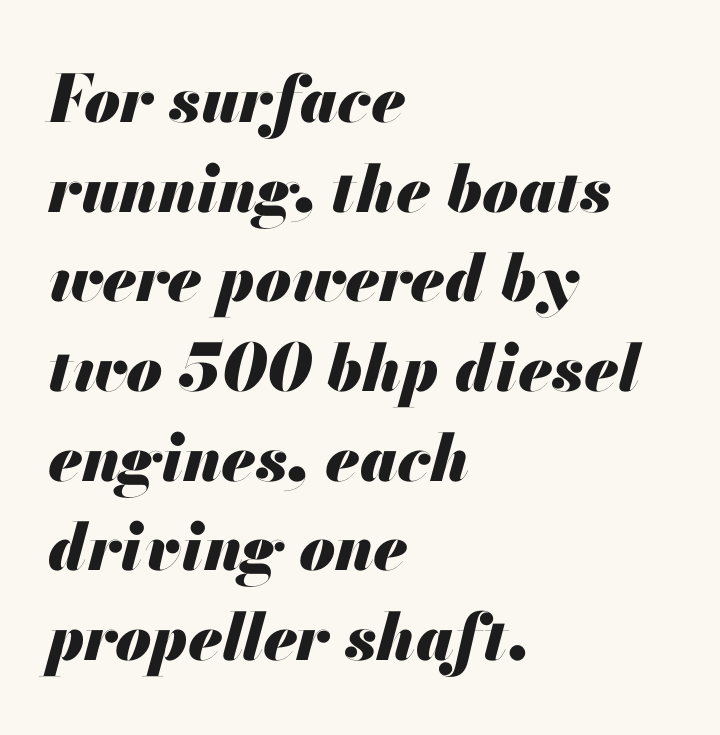
Set as a true bold cut, around the 700 mark. Rows of type keep a routine distance in the vertical direction. Glyph-to-glyph distance matches everyday printed text. Words float on clear page, feet unadorned.
